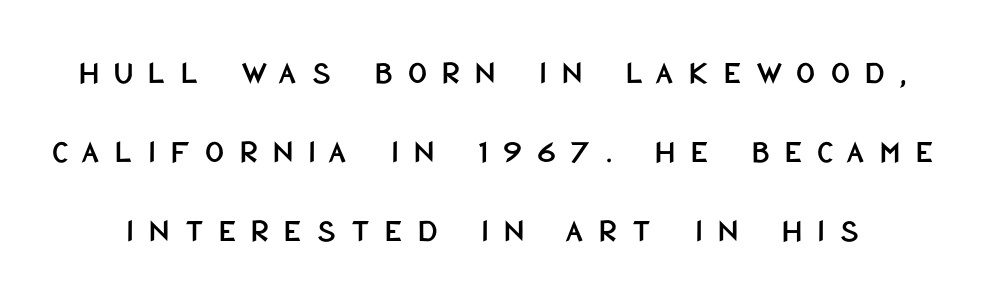
{"serif": "no", "italic": "no", "width": "condensed", "stroke_contrast": "low", "x_height": "large", "monospaced": "no", "underline": "no", "line_spacing": "loose", "line_spacing_ratio": 2.4, "letter_spacing": "wide", "letter_spacing_em": 0.46, "glyph_px": 33}
